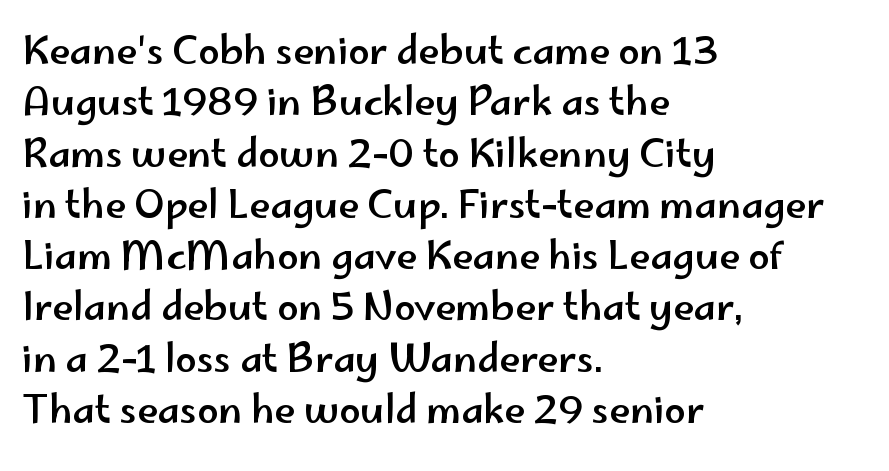
The image shows 38 px wide sans-serif type, upright; set left-aligned, normal line spacing (1.35x), normal letter spacing, not underlined; low stroke contrast and a small x-height.
